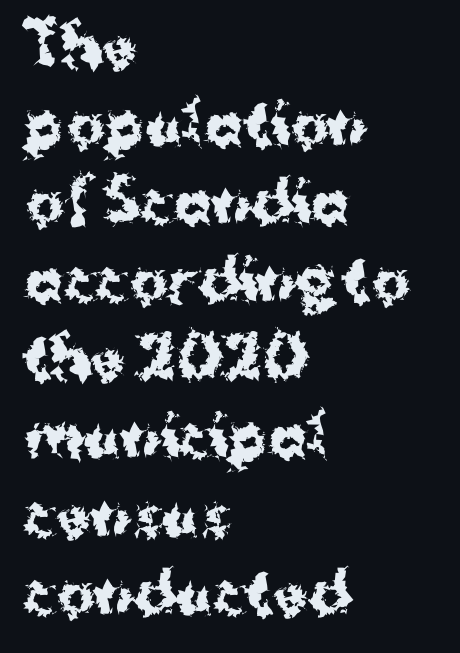
The image shows 57 px bold sans-serif type, upright; set left-aligned, normal line spacing (1.37x), normal letter spacing, not underlined; medium stroke contrast and a medium x-height.
